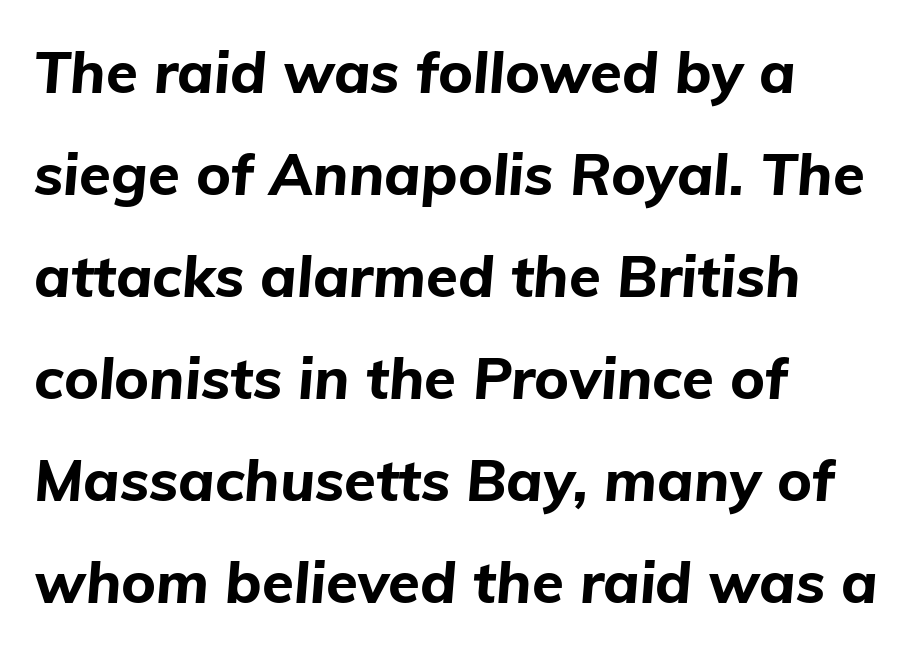
Q: Is the text bold? A: Yes.
Q: Is the text italic (slanted)? A: Yes, it leans right by about 5 degrees.
Q: Is the text underlined? A: No.
Q: How is the paragraph aligned? A: Left-aligned.
Q: Is the spacing between letters normal or unusually wide? A: Normal.
Q: Width (condensed, normal, or wide)? A: Normal.
Q: Stroke contrast? A: Low.
Q: x-height? A: Medium.
Q: Monospaced? A: No.
